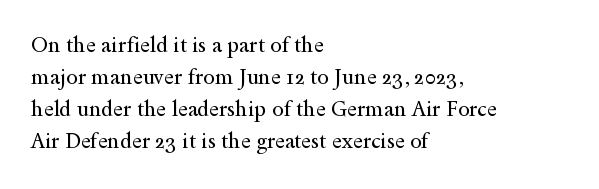
{"italic": "no", "bold": "no", "underline": "no", "align": "left", "line_spacing": "normal", "line_spacing_ratio": 1.53, "letter_spacing": "normal", "letter_spacing_em": 0.0, "glyph_px": 21}
